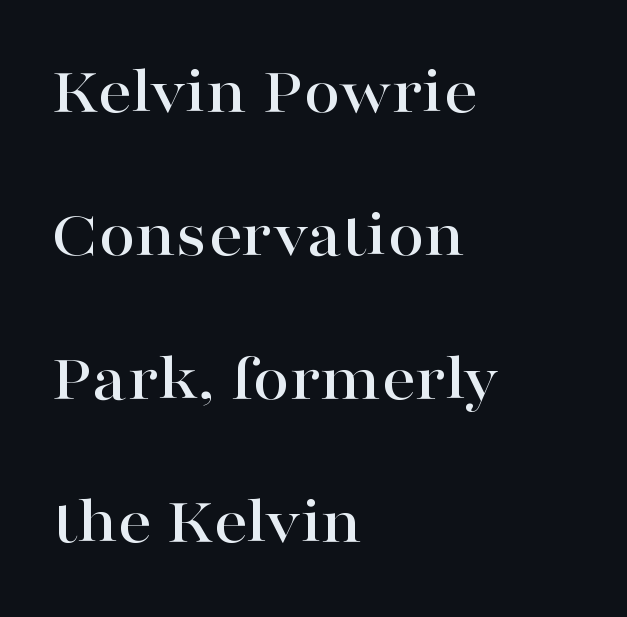
Q: Is the text italic (slanted)? A: No, it is upright.
Q: Is the typeface a serif or a sans-serif typeface? A: Serif.
Q: Is the text underlined? A: No.
Q: How is the paragraph aligned? A: Left-aligned.
Q: Is the spacing between letters normal or unusually wide? A: Normal.
Q: Is the spacing between lines tight, normal or loose? A: Loose.
Q: Width (condensed, normal, or wide)? A: Wide.
Q: Stroke contrast? A: High.
Q: x-height? A: Medium.
Q: Monospaced? A: No.
